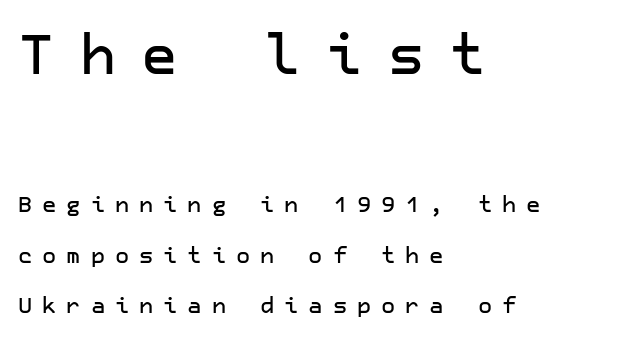
{"serif": "no", "italic": "no", "width": "normal", "stroke_contrast": "low", "x_height": "medium", "underline": "no", "align": "left", "line_spacing": "loose", "line_spacing_ratio": 2.28, "letter_spacing": "wide", "letter_spacing_em": 0.45, "larger_block": "first", "size_ratio": 2.55, "glyph_px": 56}
